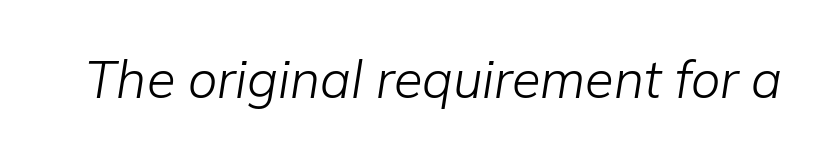
{"italic": "yes", "lean": "right", "slant_degrees": 9, "bold": "no", "weight": "light", "width": "normal", "stroke_contrast": "low", "x_height": "medium", "monospaced": "no", "underline": "no", "letter_spacing": "normal", "letter_spacing_em": 0.0, "glyph_px": 52}
